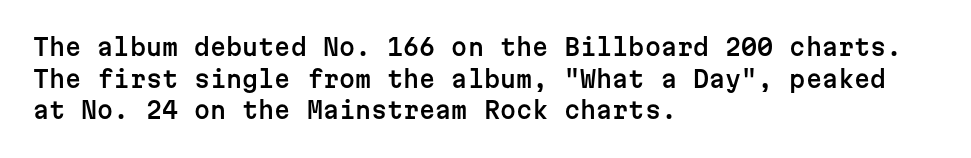
Q: Is the text italic (slanted)? A: No, it is upright.
Q: Is the text underlined? A: No.
Q: How is the paragraph aligned? A: Left-aligned.
Q: Is the spacing between letters normal or unusually wide? A: Normal.
Q: Is the spacing between lines tight, normal or loose? A: Normal.
